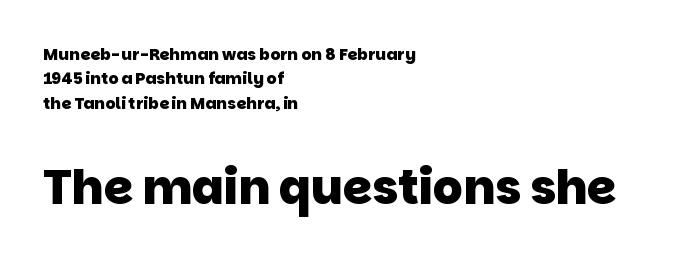
Q: Is the text bold? A: Yes.
Q: Is the typeface a serif or a sans-serif typeface? A: Sans-serif.
Q: Is the text underlined? A: No.
Q: How is the paragraph aligned? A: Left-aligned.
Q: Is the spacing between letters normal or unusually wide? A: Normal.
Q: Is the spacing between lines tight, normal or loose? A: Normal.
Q: Which block of text is set in a larger size, the first (top) or the second (bottom)? A: The second (bottom) one.
Q: Width (condensed, normal, or wide)? A: Normal.
Q: Stroke contrast? A: Low.
Q: x-height? A: Large.
Q: Monospaced? A: No.
